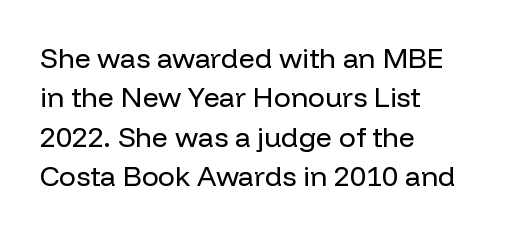
{"serif": "no", "italic": "no", "bold": "no", "weight": "regular", "width": "normal", "stroke_contrast": "low", "x_height": "medium", "monospaced": "no", "underline": "no", "align": "left", "line_spacing": "normal", "line_spacing_ratio": 1.41, "letter_spacing": "normal", "letter_spacing_em": 0.0, "glyph_px": 28}
